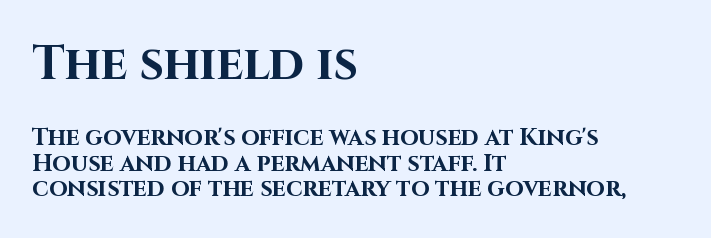
Reading down the block, your eye returns to a fixed left position each line. I'd describe the lettering as bold — thick and assertive. The initial chunk of copy outweighs the following chunk in type size. In terms of posture, this sample is upright. In terms of letterform style, serifs are entirely absent.
